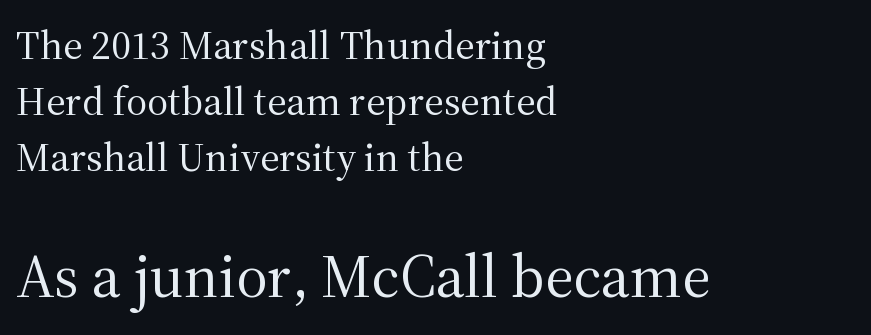
Q: Is the text bold? A: No.
Q: Is the text italic (slanted)? A: No, it is upright.
Q: Is the typeface a serif or a sans-serif typeface? A: Serif.
Q: Is the text underlined? A: No.
Q: How is the paragraph aligned? A: Left-aligned.
Q: Is the spacing between letters normal or unusually wide? A: Normal.
Q: Is the spacing between lines tight, normal or loose? A: Normal.
Q: Which block of text is set in a larger size, the first (top) or the second (bottom)? A: The second (bottom) one.
Q: Width (condensed, normal, or wide)? A: Normal.
Q: Stroke contrast? A: Medium.
Q: x-height? A: Medium.
Q: Monospaced? A: No.
